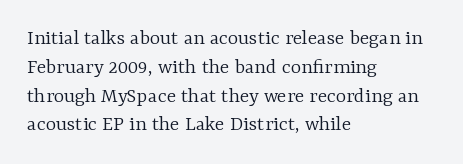
The image shows 22 px text type, upright; set left-aligned, normal line spacing (1.31x), normal letter spacing, not underlined.
